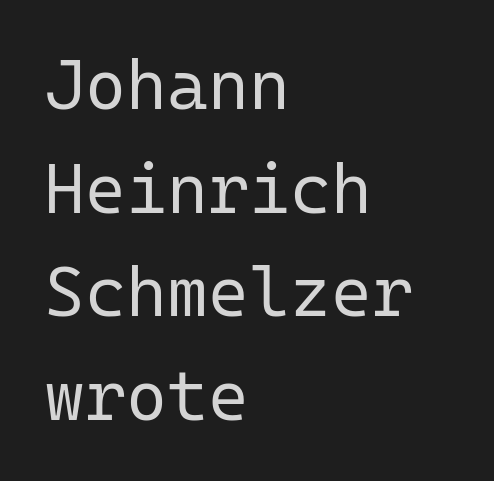
Are there feet on the stems? There aren't — it's a sans. Has an underline been added? It has not. No italicization has been applied; the sample stays upright. Vertically, the passage feels balanced, rows spaced as you'd expect.
